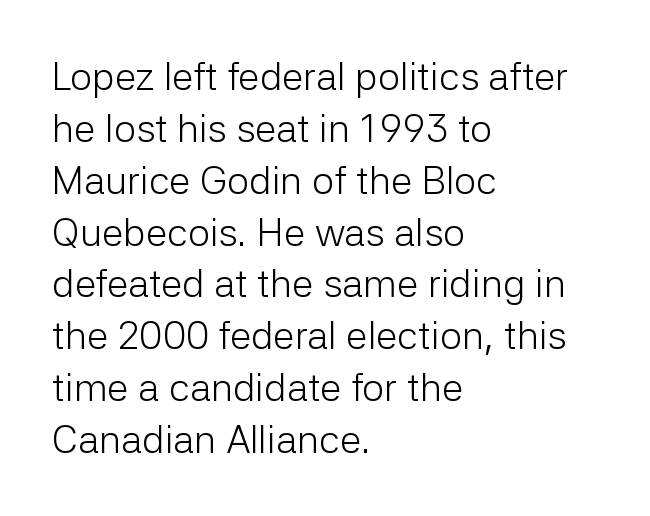
{"serif": "no", "italic": "no", "bold": "no", "weight": "light", "width": "normal", "stroke_contrast": "low", "x_height": "medium", "monospaced": "no", "underline": "no", "align": "left", "line_spacing": "normal", "line_spacing_ratio": 1.33, "letter_spacing": "normal", "letter_spacing_em": 0.0, "glyph_px": 39}
